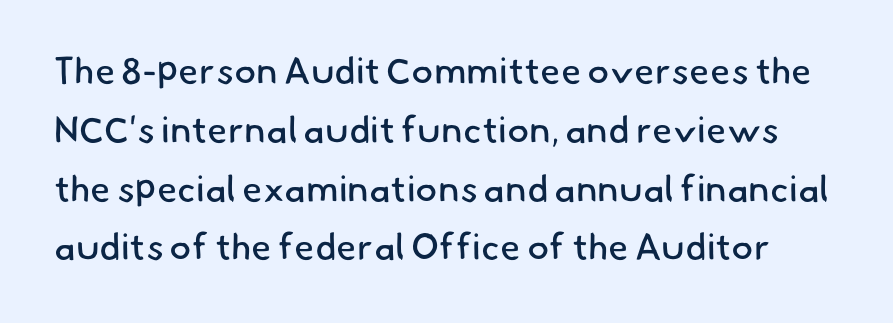
Stroke terminals: plain, sans-serif. Check the space under the baseline: it is left empty. Do the characters align in a grid? No, the font is proportional. This rendering leaves character spacing at its baseline value. A typesetter would call this leading conventional body-copy spacing. Vertical stems look standard width or narrower in stroke.
